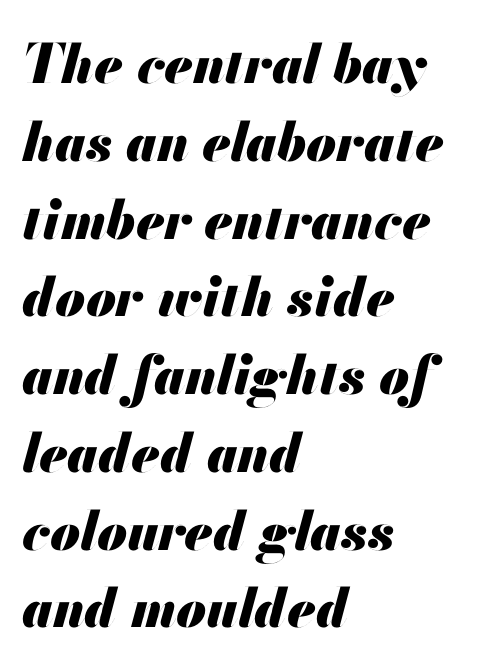
The image shows 54 px heavy type, italic (leaning right); set left-aligned, normal line spacing (1.44x), normal letter spacing, not underlined; medium stroke contrast and a small x-height.
